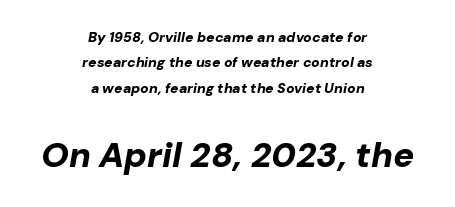
The rag falls on both sides of this text block equally. A student would notice the bottom passage is typeset larger than what precedes it. Type without underlining. Students, this is bold: see how much ink each stroke carries. Slanted lettering throughout. Character widths vary here, with narrow letters taking less room than wide ones.
